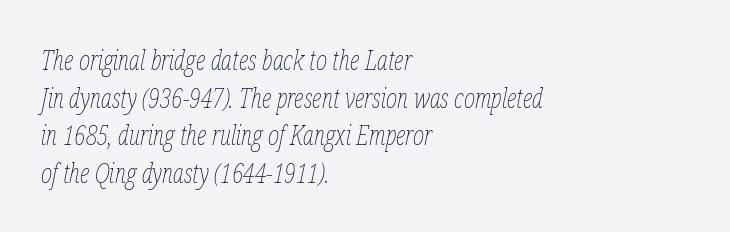
Q: Is the text bold? A: No.
Q: Is the text italic (slanted)? A: Yes, it leans right by about 12 degrees.
Q: Is the text underlined? A: No.
Q: How is the paragraph aligned? A: Left-aligned.
Q: Is the spacing between letters normal or unusually wide? A: Normal.
Q: Is the spacing between lines tight, normal or loose? A: Normal.
